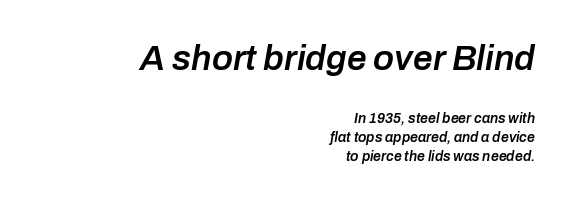
The face used here is rendered with its standard letterfit. All the whitespace from short lines collects on the left. The initial chunk of copy outweighs the following chunk in type size. Quick note: interline space is typical. The face used here has a pronounced slope to its letters. The zone under the glyphs is completely vacant.
